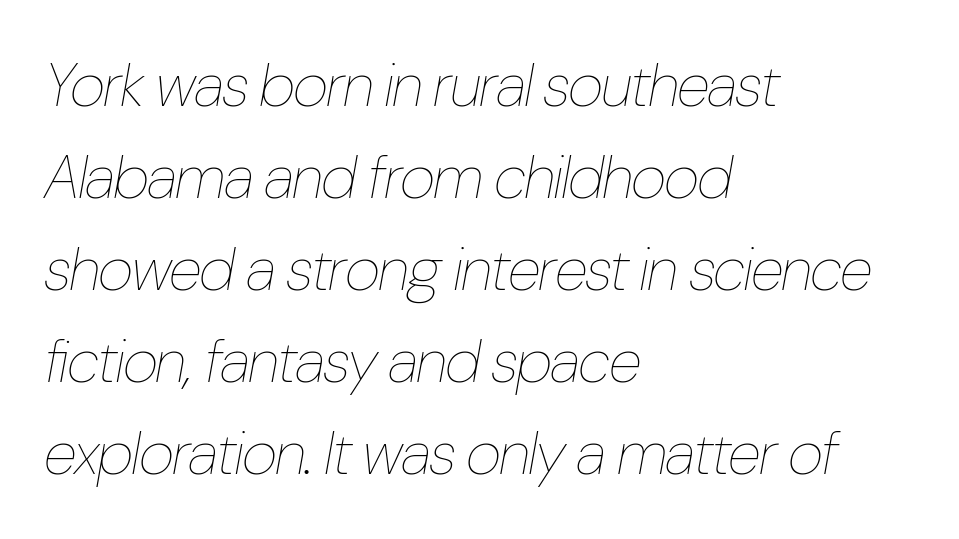
Q: Is the text bold? A: No.
Q: Is the text italic (slanted)? A: Yes, it leans right by about 10 degrees.
Q: Is the text underlined? A: No.
Q: How is the paragraph aligned? A: Left-aligned.
Q: Is the spacing between letters normal or unusually wide? A: Normal.
Q: Is the spacing between lines tight, normal or loose? A: Normal.
Q: Width (condensed, normal, or wide)? A: Condensed.
Q: Stroke contrast? A: Low.
Q: x-height? A: Medium.
Q: Monospaced? A: No.
